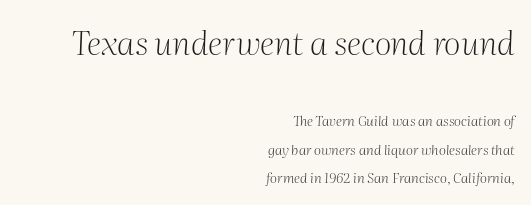
The image shows 33 px light serif type, italic (leaning right); set right-aligned, loose line spacing (2.03x), normal letter spacing, not underlined; the first (top) block is 2.36x larger; medium stroke contrast and a medium x-height.
